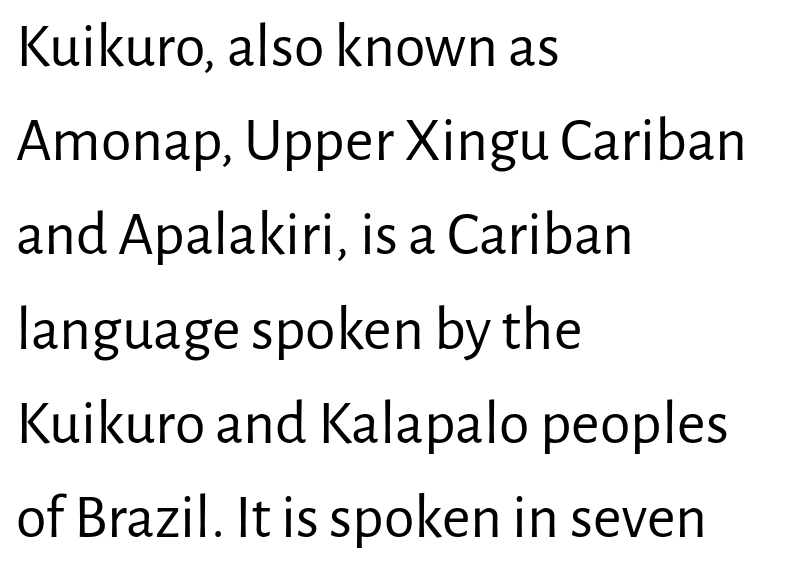
The image shows 62 px regular-weight sans-serif type, upright; set left-aligned, normal line spacing (1.52x), normal letter spacing, not underlined; low stroke contrast and a medium x-height.
